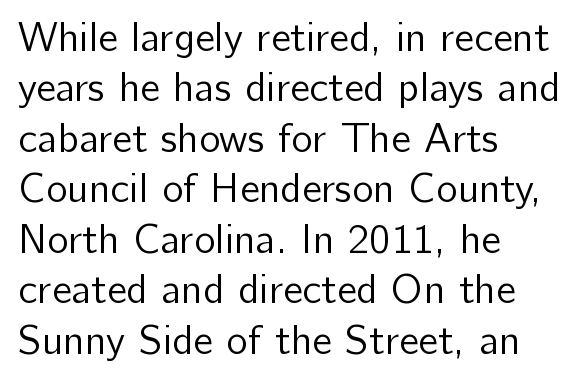
The image shows 41 px regular-weight sans-serif type, upright; set left-aligned, line spacing 1.23x, normal letter spacing, not underlined; low stroke contrast and a medium x-height.
